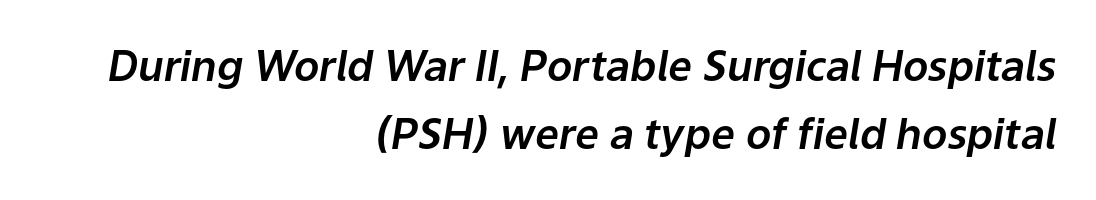
The rag falls on the left side of this text block. No word sits above an underline. Notice how the stems are inclined rather than vertical — that's the hallmark of italics. Words appear dense and cohesive because spacing is normal. Notice how descenders clear the ascenders below comfortably — that's standard leading.
